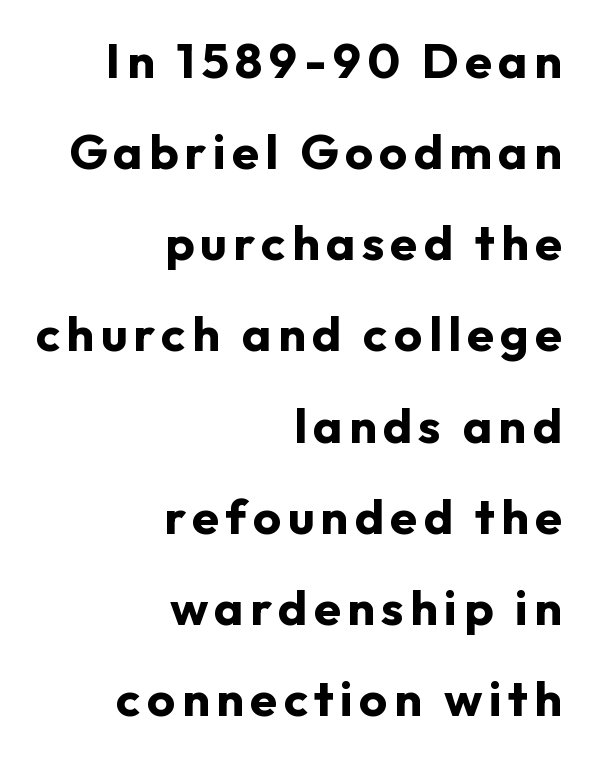
Check under the words: just untouched page. Nope, no serifs anywhere on these letters. Note the varied advance widths — an 'i' is clearly narrower than an 'm'. The typesetting leans heavy: a genuine bold. Style check: upright.
